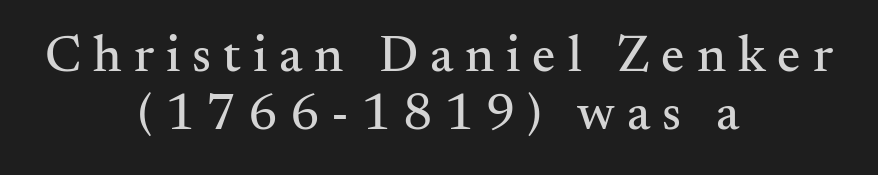
{"serif": "yes", "italic": "no", "width": "normal", "stroke_contrast": "medium", "x_height": "small", "monospaced": "no", "underline": "no", "align": "center", "line_spacing": "tight", "line_spacing_ratio": 1.11, "letter_spacing": "wide", "letter_spacing_em": 0.23, "glyph_px": 52}
